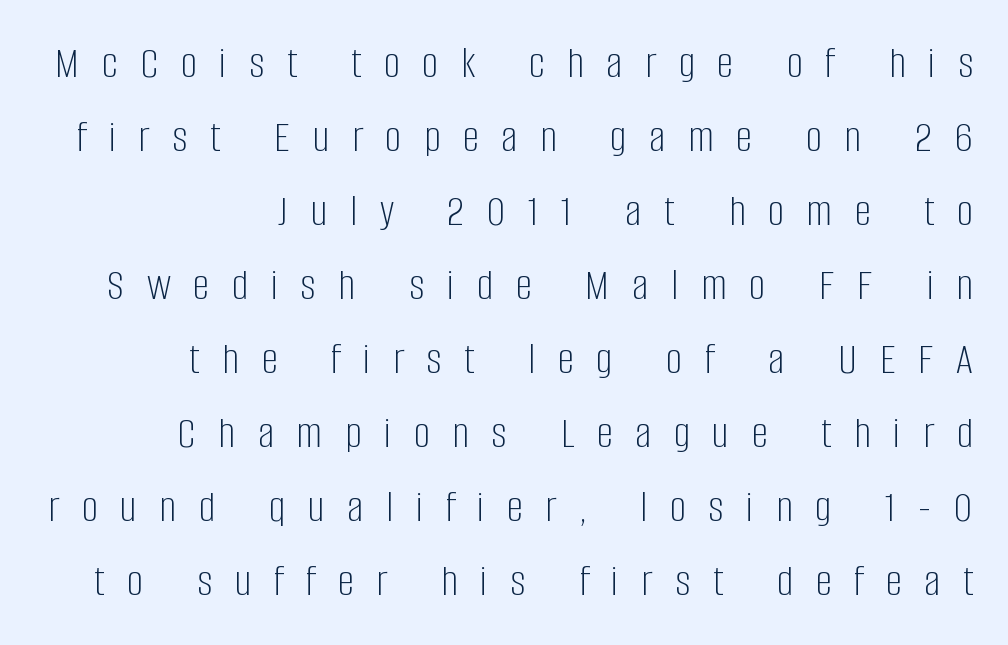
{"serif": "no", "italic": "no", "bold": "no", "weight": "light", "width": "condensed", "stroke_contrast": "low", "x_height": "large", "monospaced": "no", "underline": "no", "align": "right", "line_spacing": "normal", "line_spacing_ratio": 1.61, "letter_spacing": "wide", "letter_spacing_em": 0.49, "glyph_px": 46}
